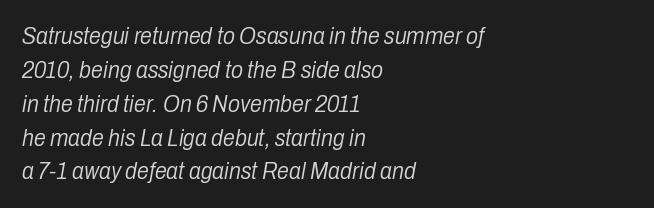
The image shows 24 px text type, italic (leaning right); set left-aligned, normal line spacing (1.41x), normal letter spacing, not underlined.
